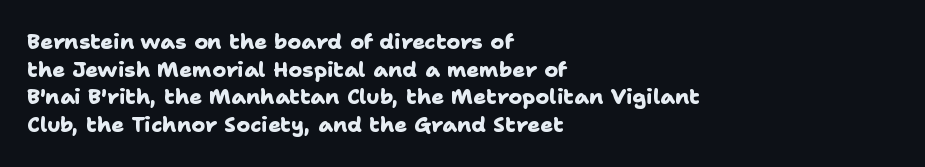
{"bold": "yes", "underline": "no", "align": "left", "line_spacing": "normal", "line_spacing_ratio": 1.32, "letter_spacing": "normal", "letter_spacing_em": 0.0, "glyph_px": 21}
